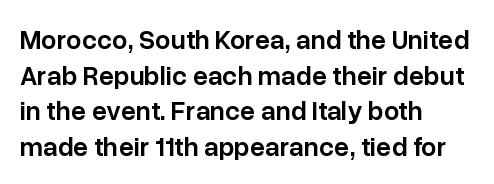
Q: Is the text bold? A: Semi-bold.
Q: Is the text italic (slanted)? A: No, it is upright.
Q: Is the text underlined? A: No.
Q: How is the paragraph aligned? A: Left-aligned.
Q: Is the spacing between letters normal or unusually wide? A: Normal.
Q: Is the spacing between lines tight, normal or loose? A: Normal.
